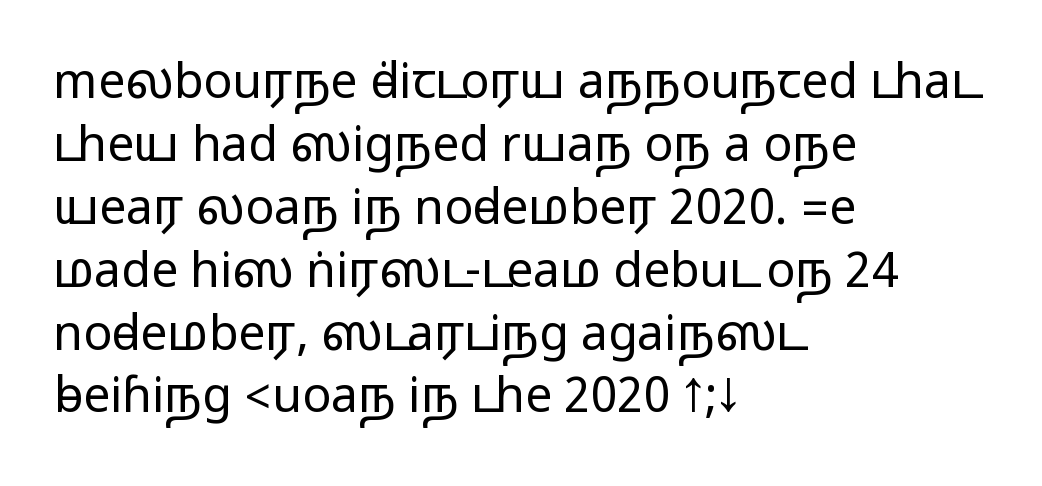
{"serif": "no", "italic": "no", "width": "wide", "stroke_contrast": "medium", "monospaced": "no", "underline": "no", "align": "left", "line_spacing": "normal", "line_spacing_ratio": 1.31, "letter_spacing": "normal", "letter_spacing_em": 0.0, "glyph_px": 48}
